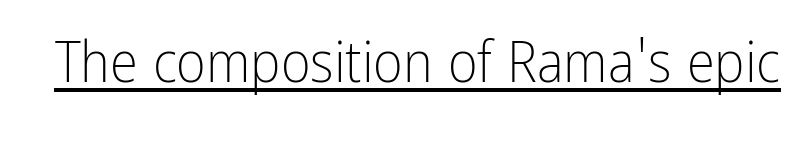
The image shows 57 px light, condensed sans-serif type, upright; set normal letter spacing, underlined; low stroke contrast and a medium x-height.
